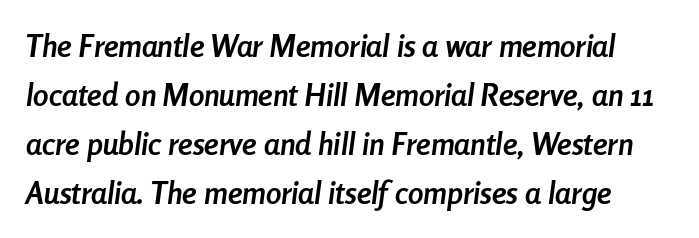
Heavy, bold letterforms. The passage shown stacks its lines at a standard gap. Proportional: the letters do not fall into vertical columns. The specimen reads as italic at a glance. Anything drawn beneath the words? Only blank space.
